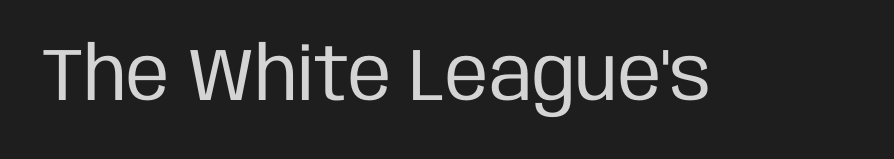
{"serif": "no", "italic": "no", "bold": "no", "weight": "regular", "width": "condensed", "stroke_contrast": "low", "x_height": "large", "monospaced": "no", "underline": "no", "letter_spacing": "normal", "letter_spacing_em": 0.0, "glyph_px": 74}
